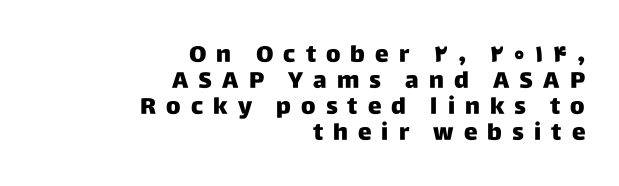
The image shows 23 px text type, upright; set right-aligned, tight line spacing (1.13x), unusually wide letter spacing (+0.44 em), not underlined.
